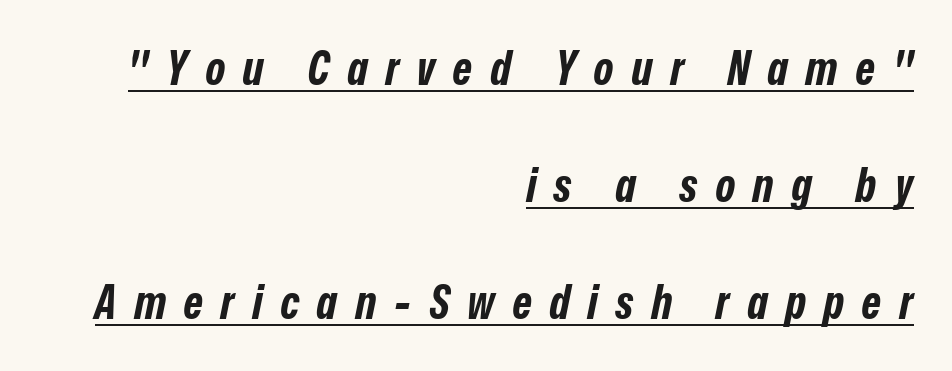
Q: Is the text bold? A: Yes.
Q: Is the text italic (slanted)? A: Yes, it leans right by about 12 degrees.
Q: Is the text underlined? A: Yes.
Q: How is the paragraph aligned? A: Right-aligned.
Q: Is the spacing between letters normal or unusually wide? A: Unusually wide.
Q: Is the spacing between lines tight, normal or loose? A: Loose.
Q: Width (condensed, normal, or wide)? A: Condensed.
Q: Stroke contrast? A: Low.
Q: x-height? A: Medium.
Q: Monospaced? A: No.
